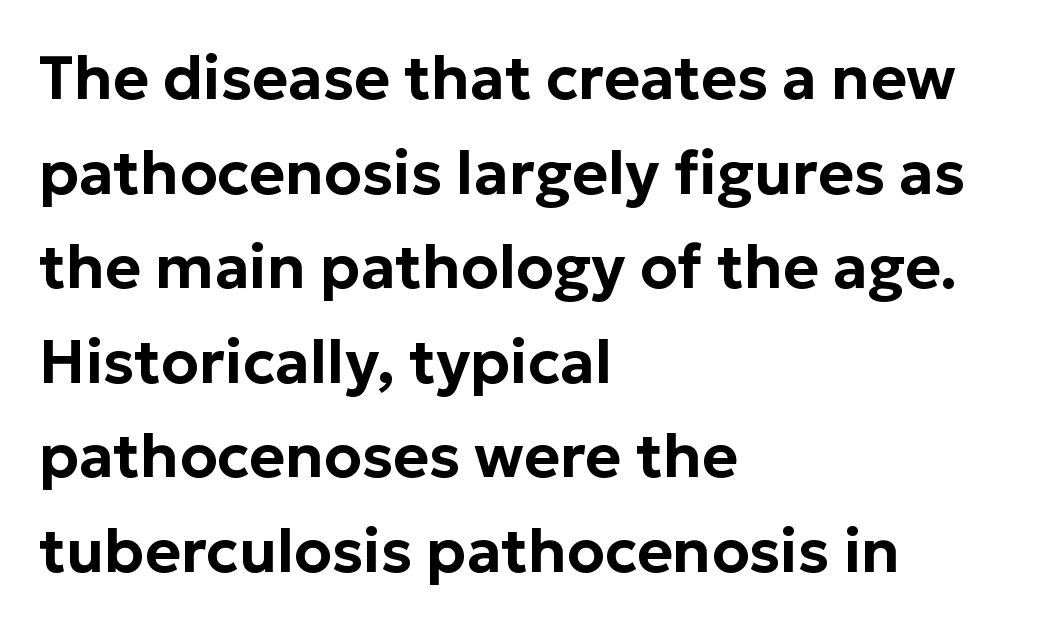
Q: Is the text italic (slanted)? A: No, it is upright.
Q: Is the typeface a serif or a sans-serif typeface? A: Sans-serif.
Q: Is the text underlined? A: No.
Q: How is the paragraph aligned? A: Left-aligned.
Q: Is the spacing between letters normal or unusually wide? A: Normal.
Q: Is the spacing between lines tight, normal or loose? A: Normal.
Q: Width (condensed, normal, or wide)? A: Normal.
Q: Stroke contrast? A: Low.
Q: x-height? A: Medium.
Q: Monospaced? A: No.
